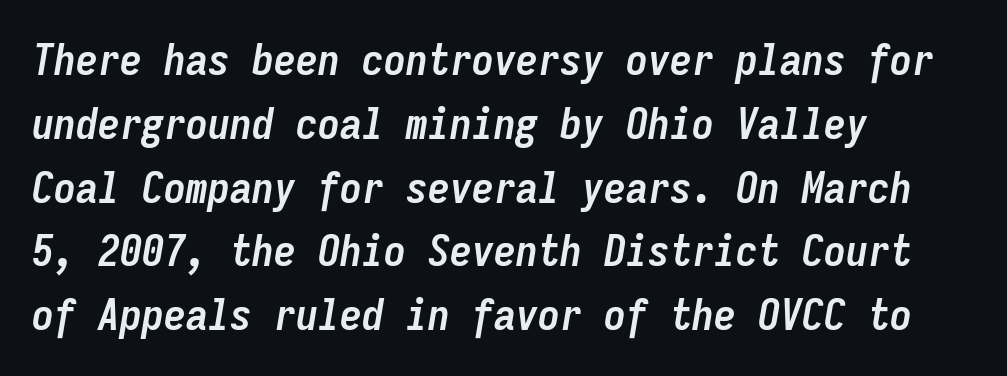
Q: Is the text bold? A: Yes.
Q: Is the text italic (slanted)? A: Yes, it leans right by about 9 degrees.
Q: Is the text underlined? A: No.
Q: How is the paragraph aligned? A: Left-aligned.
Q: Is the spacing between letters normal or unusually wide? A: Normal.
Q: Is the spacing between lines tight, normal or loose? A: Normal.
Q: Width (condensed, normal, or wide)? A: Condensed.
Q: Stroke contrast? A: Low.
Q: x-height? A: Medium.
Q: Monospaced? A: Yes.
